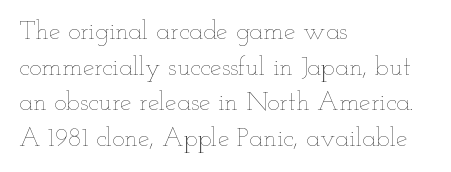
Q: Is the text bold? A: No.
Q: Is the text italic (slanted)? A: No, it is upright.
Q: Is the text underlined? A: No.
Q: How is the paragraph aligned? A: Left-aligned.
Q: Is the spacing between letters normal or unusually wide? A: Normal.
Q: Is the spacing between lines tight, normal or loose? A: Normal.
